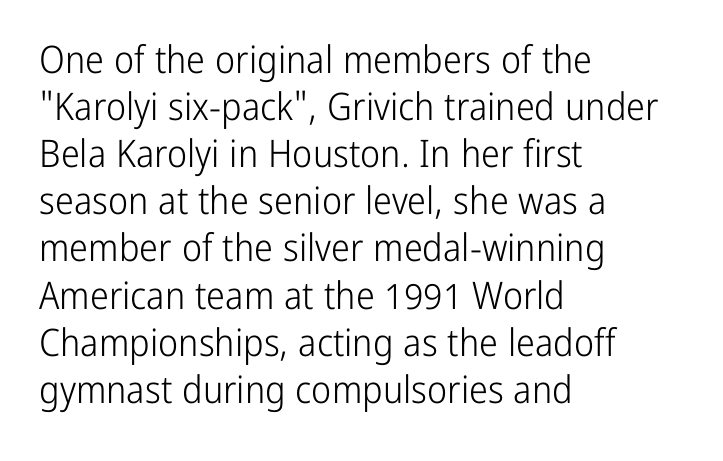
{"serif": "no", "italic": "no", "bold": "no", "weight": "light", "width": "condensed", "stroke_contrast": "low", "x_height": "medium", "monospaced": "no", "underline": "no", "align": "left", "line_spacing_ratio": 1.24, "letter_spacing": "normal", "letter_spacing_em": 0.0, "glyph_px": 38}
